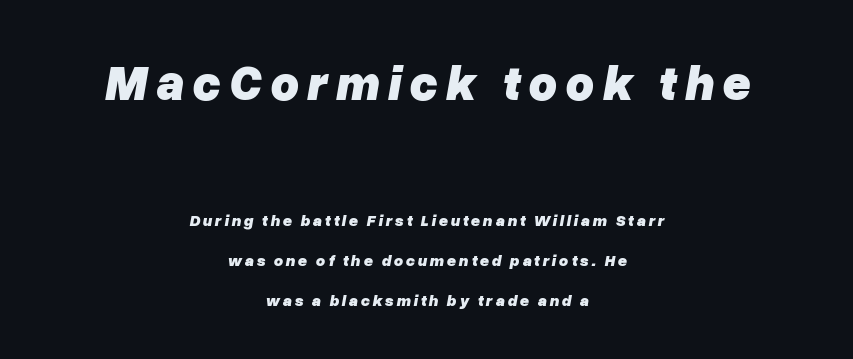
Q: Is the text bold? A: Yes.
Q: Is the text italic (slanted)? A: Yes, it leans right by about 10 degrees.
Q: Is the text underlined? A: No.
Q: How is the paragraph aligned? A: Centered.
Q: Is the spacing between lines tight, normal or loose? A: Loose.
Q: Which block of text is set in a larger size, the first (top) or the second (bottom)? A: The first (top) one.
Q: Width (condensed, normal, or wide)? A: Normal.
Q: Stroke contrast? A: Low.
Q: x-height? A: Medium.
Q: Monospaced? A: No.
